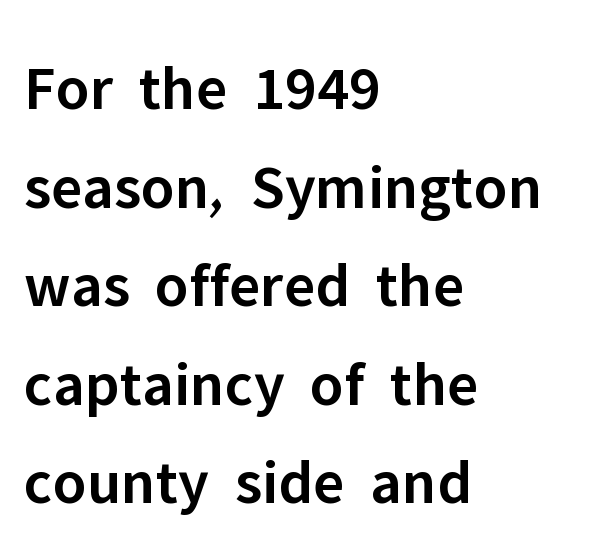
In terms of letterform style, serifs are entirely absent. The block of text has a typical density, with ordinary space between rows. Semibold letterforms, between regular and bold. Glance below the letters and you will spot only blank space.
